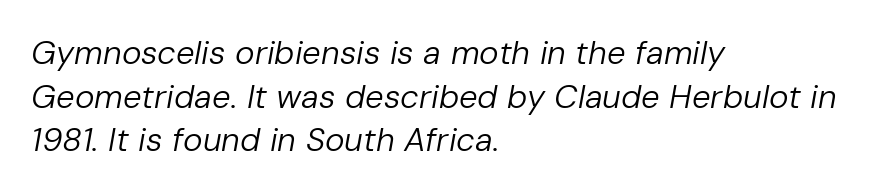
{"italic": "yes", "lean": "right", "slant_degrees": 10, "bold": "no", "weight": "regular", "width": "normal", "stroke_contrast": "low", "x_height": "medium", "monospaced": "no", "underline": "no", "align": "left", "line_spacing": "normal", "line_spacing_ratio": 1.32, "letter_spacing": "normal", "letter_spacing_em": 0.0, "glyph_px": 33}
